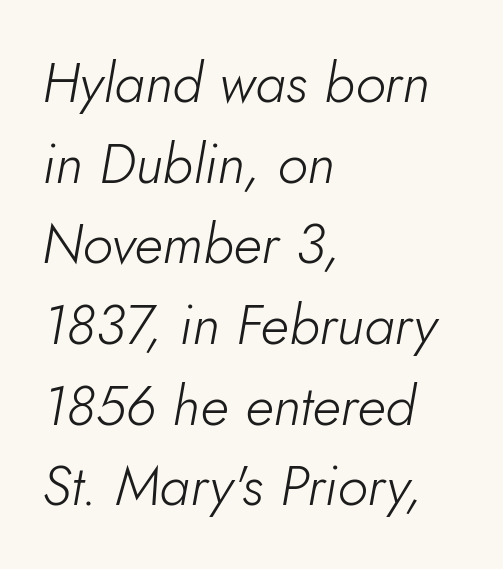
{"italic": "yes", "lean": "right", "slant_degrees": 5, "bold": "no", "weight": "light", "width": "normal", "stroke_contrast": "low", "x_height": "small", "monospaced": "no", "underline": "no", "align": "left", "line_spacing": "normal", "line_spacing_ratio": 1.44, "letter_spacing": "normal", "letter_spacing_em": 0.0, "glyph_px": 56}
